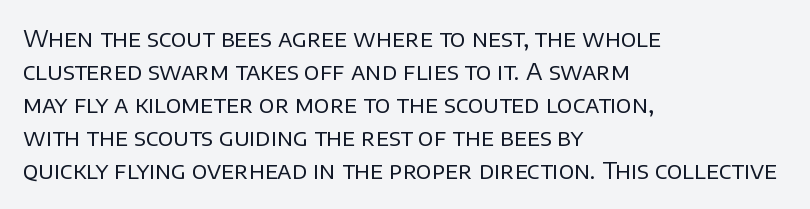
The image shows 23 px text type, upright; set left-aligned, normal line spacing (1.44x), normal letter spacing, not underlined.
